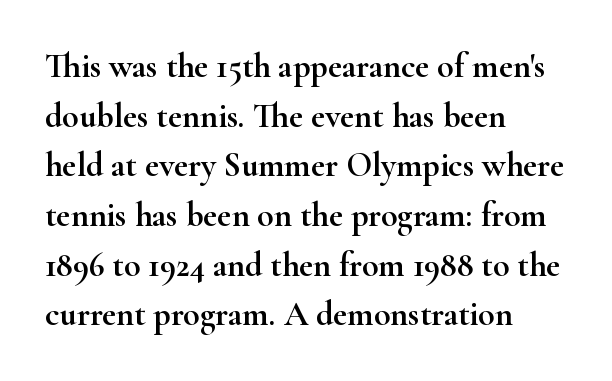
The image shows 34 px wide serif type, upright; set left-aligned, normal line spacing (1.46x), normal letter spacing, not underlined; high stroke contrast and a small x-height.
